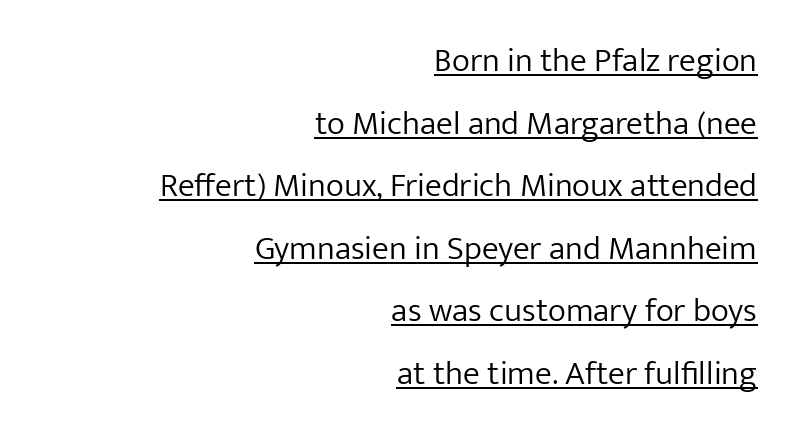
Line endings align vertically; line beginnings do not. The rendering shows plain stroke endings on the letterforms — a sans-serif design. What stands out about the letter spacing? Nothing — it is the standard amount. The typography opts for an upright posture over an oblique one.
